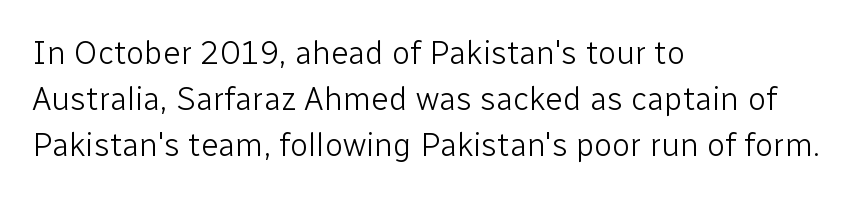
The image shows 33 px light sans-serif type, upright; set left-aligned, normal line spacing (1.4x), normal letter spacing, not underlined; low stroke contrast and a medium x-height.
